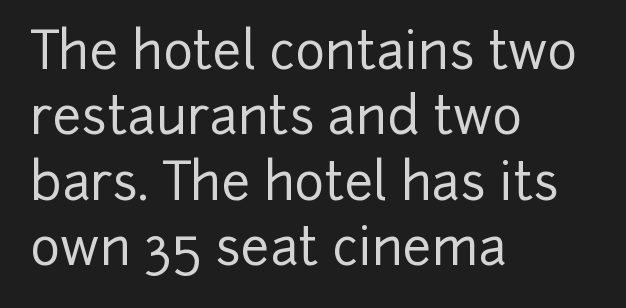
The image shows 51 px sans-serif type, upright; set left-aligned, normal line spacing (1.28x), normal letter spacing, not underlined; low stroke contrast and a medium x-height.
